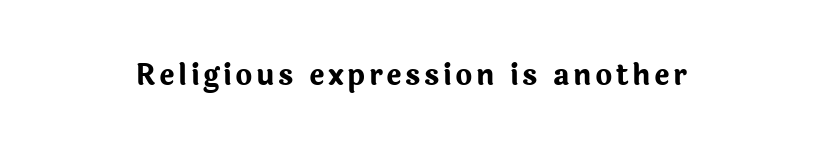
A typesetter would label this face a sans. Character widths vary here, with narrow letters taking less room than wide ones. The face used here has the dense, thick strokes of a bold. No italicization has been applied; the sample stays upright. Letters rest on an invisible, unmarked baseline.
